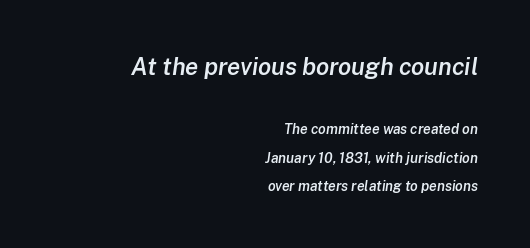
The image shows 24 px text type, italic (leaning right); set right-aligned, loose line spacing (2.04x), normal letter spacing, not underlined; the first (top) block is 1.71x larger.
